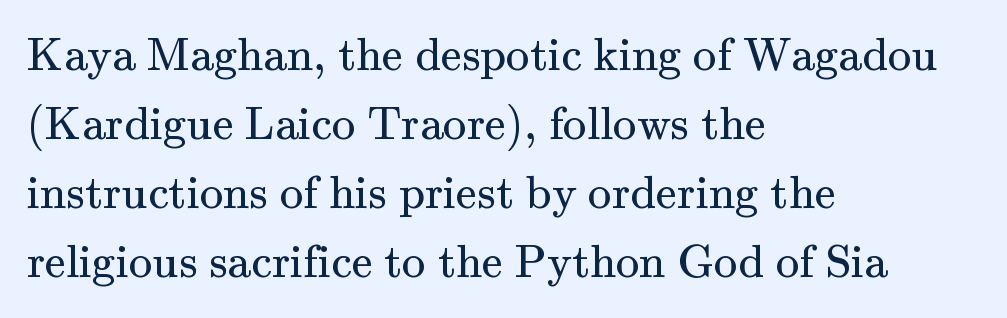
The image shows 47 px regular-weight serif type, upright; set left-aligned, normal line spacing (1.47x), normal letter spacing, not underlined; medium stroke contrast and a small x-height.
